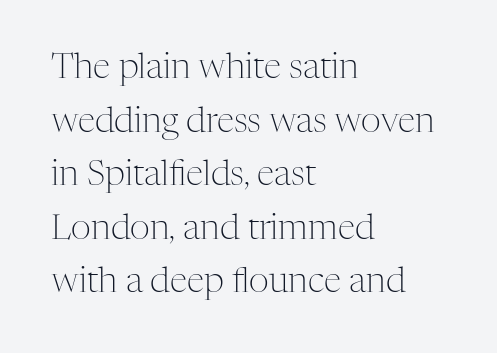
{"serif": "yes", "italic": "no", "bold": "no", "weight": "light", "width": "normal", "stroke_contrast": "medium", "x_height": "medium", "monospaced": "no", "underline": "no", "align": "left", "line_spacing": "normal", "line_spacing_ratio": 1.53, "letter_spacing": "normal", "letter_spacing_em": 0.0, "glyph_px": 35}
